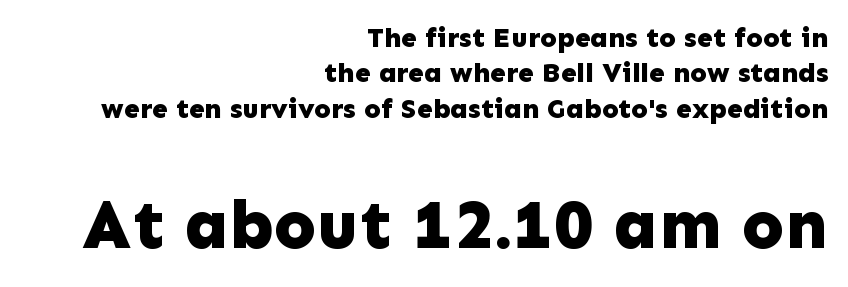
The image shows 70 px bold sans-serif type, upright; set right-aligned, normal line spacing (1.26x), normal letter spacing, not underlined; the second (bottom) block is 2.5x larger; low stroke contrast and a medium x-height.
